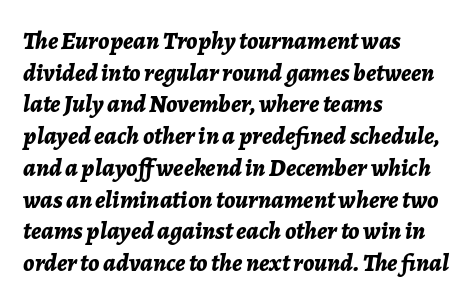
Descenders hang freely into open space. The space between consecutive lines is moderate. Heft: maximum for text — a bold. The text carries the slant typical of an italic or oblique font.
